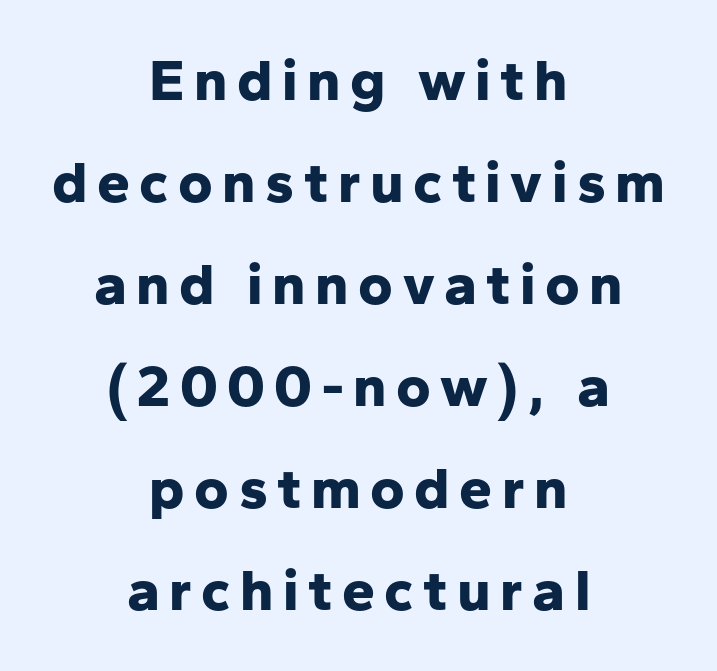
Q: Is the text bold? A: Yes.
Q: Is the text italic (slanted)? A: No, it is upright.
Q: Is the typeface a serif or a sans-serif typeface? A: Sans-serif.
Q: Is the text underlined? A: No.
Q: How is the paragraph aligned? A: Centered.
Q: Width (condensed, normal, or wide)? A: Normal.
Q: Stroke contrast? A: Low.
Q: x-height? A: Medium.
Q: Monospaced? A: No.
